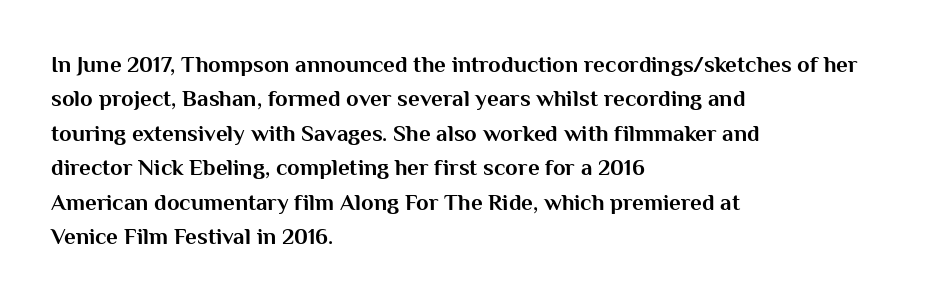
Q: Is the text bold? A: Yes.
Q: Is the text italic (slanted)? A: No, it is upright.
Q: Is the text underlined? A: No.
Q: How is the paragraph aligned? A: Left-aligned.
Q: Is the spacing between letters normal or unusually wide? A: Normal.
Q: Is the spacing between lines tight, normal or loose? A: Normal.
